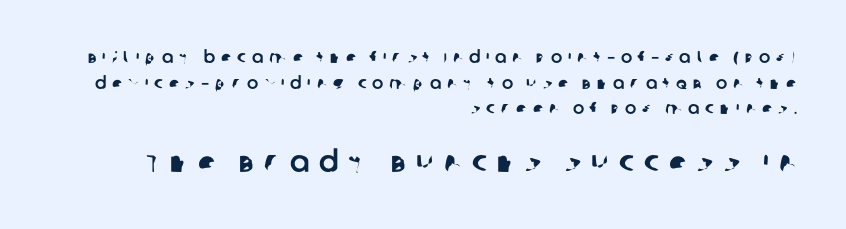
Anything drawn beneath the words? Only blank space. If you drew a ruler down the right edge, every line would touch it. Looks like regular typesetting: each glyph gets only the width it needs. The letterforms stand isolated, each surrounded by extra space.
